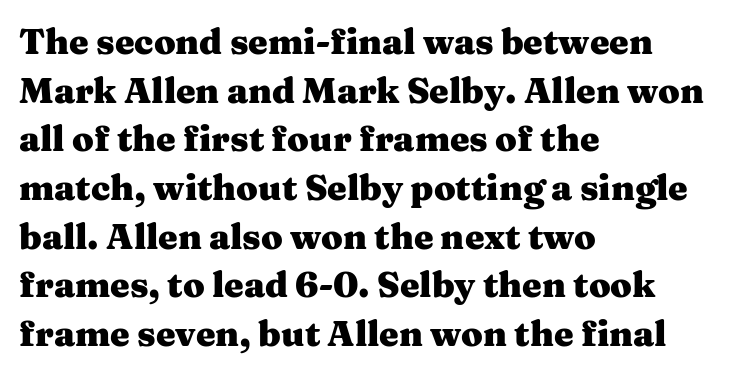
{"serif": "yes", "italic": "no", "bold": "yes", "weight": "heavy", "width": "wide", "stroke_contrast": "medium", "x_height": "medium", "monospaced": "no", "underline": "no", "align": "left", "line_spacing": "normal", "line_spacing_ratio": 1.39, "letter_spacing": "normal", "letter_spacing_em": 0.0, "glyph_px": 35}
